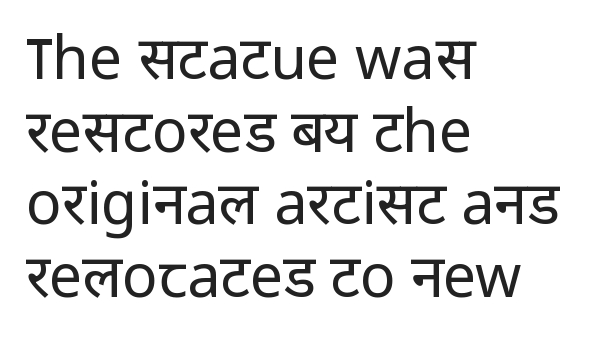
The image shows 59 px regular-weight sans-serif type, upright; set left-aligned, line spacing 1.23x, normal letter spacing, not underlined; low stroke contrast and a medium x-height.
